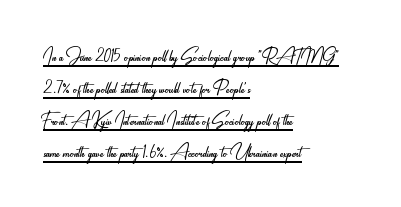
A typesetter would call this leading conventional body-copy spacing. Honestly, the underline is the first thing you notice here. Ink coverage per letter is moderate at most. Left-aligned paragraph, ragged on the right.
